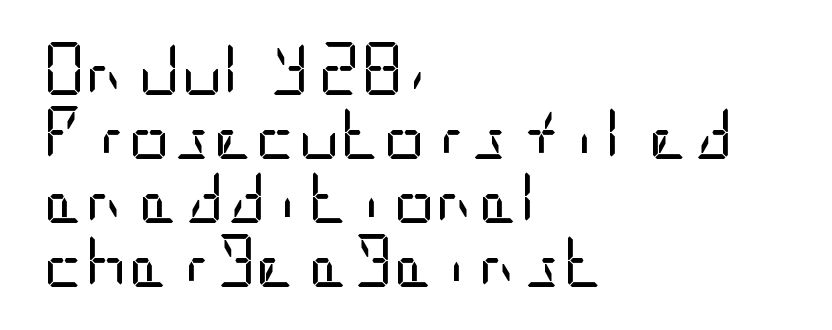
The image shows 52 px regular-weight, condensed sans-serif type, upright; set left-aligned, line spacing 1.23x, normal letter spacing, not underlined; low stroke contrast and a large x-height.
